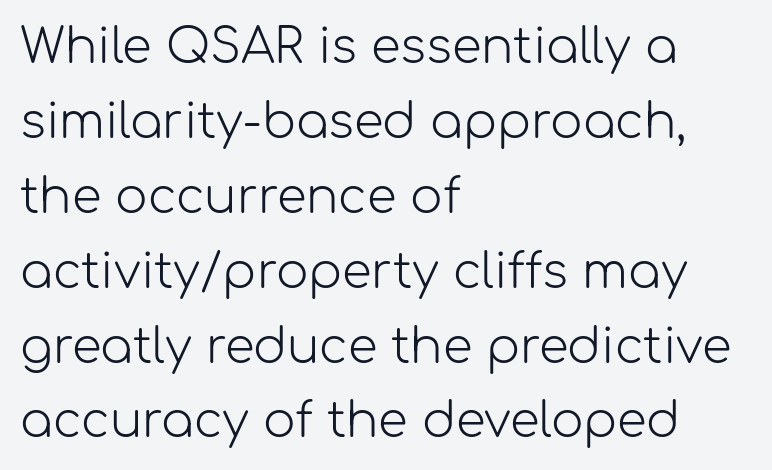
Q: Is the text bold? A: No.
Q: Is the text italic (slanted)? A: No, it is upright.
Q: Is the typeface a serif or a sans-serif typeface? A: Sans-serif.
Q: Is the text underlined? A: No.
Q: How is the paragraph aligned? A: Left-aligned.
Q: Is the spacing between letters normal or unusually wide? A: Normal.
Q: Is the spacing between lines tight, normal or loose? A: Normal.
Q: Width (condensed, normal, or wide)? A: Normal.
Q: Stroke contrast? A: Low.
Q: x-height? A: Medium.
Q: Monospaced? A: No.
